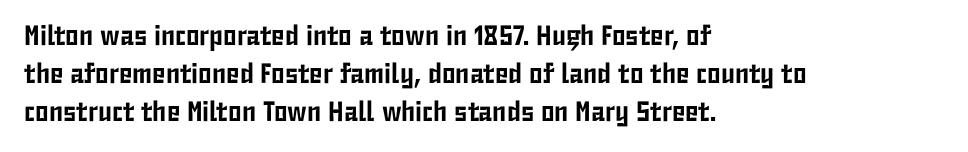
Q: Is the text italic (slanted)? A: No, it is upright.
Q: Is the typeface a serif or a sans-serif typeface? A: Sans-serif.
Q: Is the text underlined? A: No.
Q: How is the paragraph aligned? A: Left-aligned.
Q: Is the spacing between letters normal or unusually wide? A: Normal.
Q: Is the spacing between lines tight, normal or loose? A: Normal.
Q: Width (condensed, normal, or wide)? A: Condensed.
Q: Stroke contrast? A: Low.
Q: x-height? A: Medium.
Q: Monospaced? A: No.
